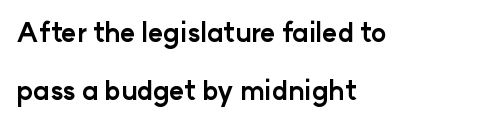
{"italic": "no", "bold": "yes", "underline": "no", "align": "left", "line_spacing": "loose", "line_spacing_ratio": 2.22, "letter_spacing": "normal", "letter_spacing_em": 0.0, "glyph_px": 26}
